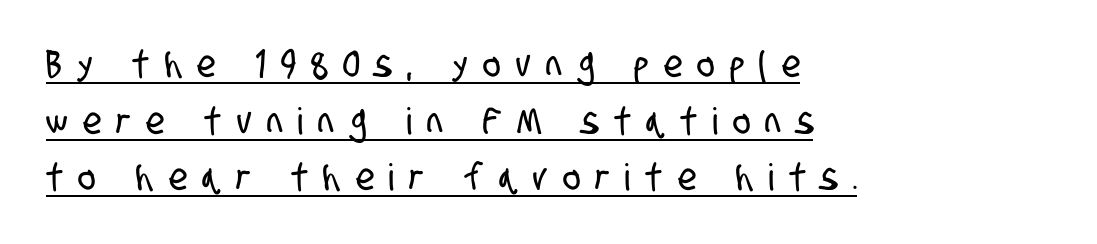
The type family on display is of the sans-serif kind. This sample has the flowing, uneven cadence of proportional lettering. A baseline rule has been typeset under these characters. Spacing between characters has been opened up far beyond the box default.
